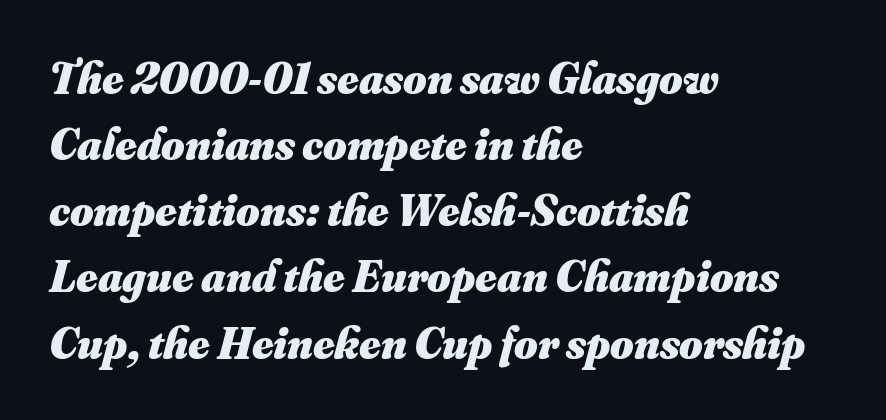
{"bold": "yes", "weight": "heavy", "width": "normal", "stroke_contrast": "medium", "x_height": "small", "monospaced": "no", "underline": "no", "align": "left", "line_spacing": "normal", "line_spacing_ratio": 1.47, "letter_spacing": "normal", "letter_spacing_em": 0.0, "glyph_px": 45}
